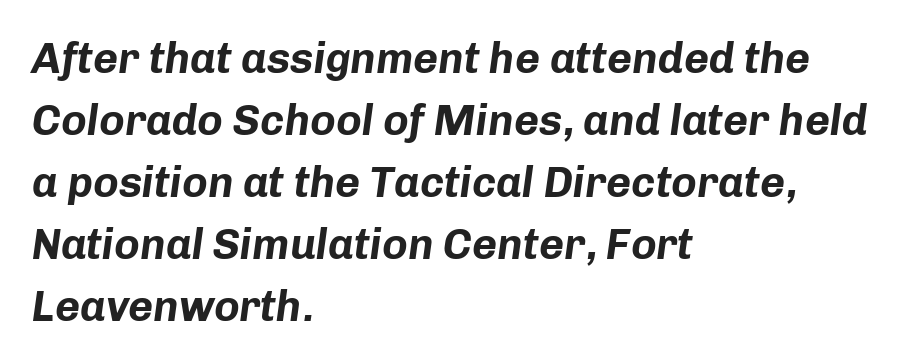
Q: Is the text bold? A: Yes.
Q: Is the text italic (slanted)? A: Yes, it leans right by about 8 degrees.
Q: Is the text underlined? A: No.
Q: How is the paragraph aligned? A: Left-aligned.
Q: Is the spacing between letters normal or unusually wide? A: Normal.
Q: Is the spacing between lines tight, normal or loose? A: Normal.
Q: Width (condensed, normal, or wide)? A: Normal.
Q: Stroke contrast? A: Low.
Q: x-height? A: Medium.
Q: Monospaced? A: No.
